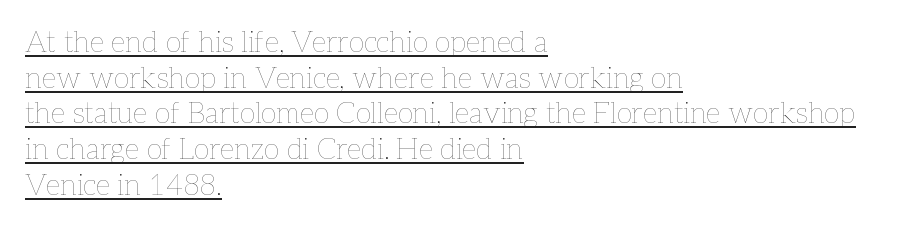
The image shows 29 px thin type, upright; set left-aligned, line spacing 1.23x, normal letter spacing, underlined; low stroke contrast and a medium x-height.
